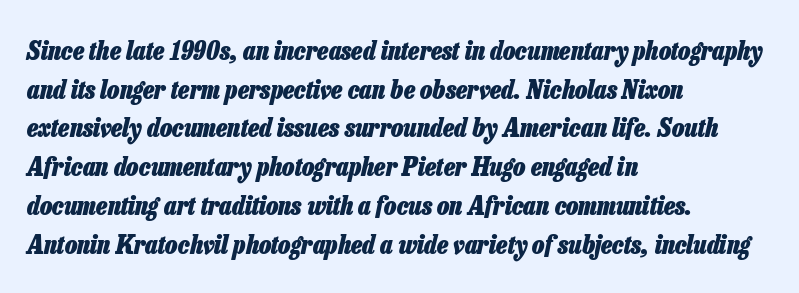
This rendering features lettering with no underline. The letterforms sit shoulder to shoulder at normal distance. A full-strength bold gives these letters their thick strokes. In terms of leading, this rendering sits right in the middle. The passage is arranged the way most books set body copy — flush left. Designer's note — italics engaged.
